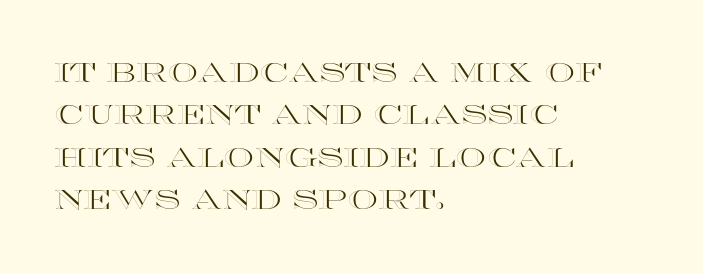
Successive baselines arrive at the customary interval. Tall strokes in this sample are plumb rather than angled. Where is the straight margin? On the left. Lines of text with bare space underneath. Each word holds together tightly as a unit, with standard inter-letter gaps.
